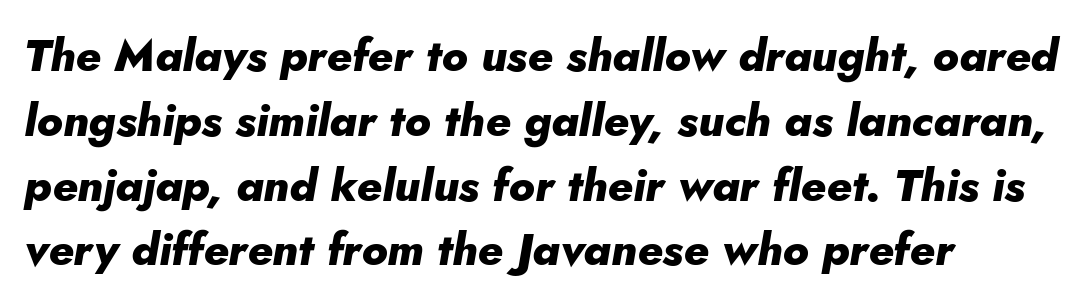
{"italic": "yes", "lean": "right", "slant_degrees": 10, "bold": "yes", "weight": "heavy", "width": "normal", "stroke_contrast": "low", "x_height": "small", "monospaced": "no", "underline": "no", "align": "left", "line_spacing": "normal", "line_spacing_ratio": 1.44, "letter_spacing": "normal", "letter_spacing_em": 0.0, "glyph_px": 45}
